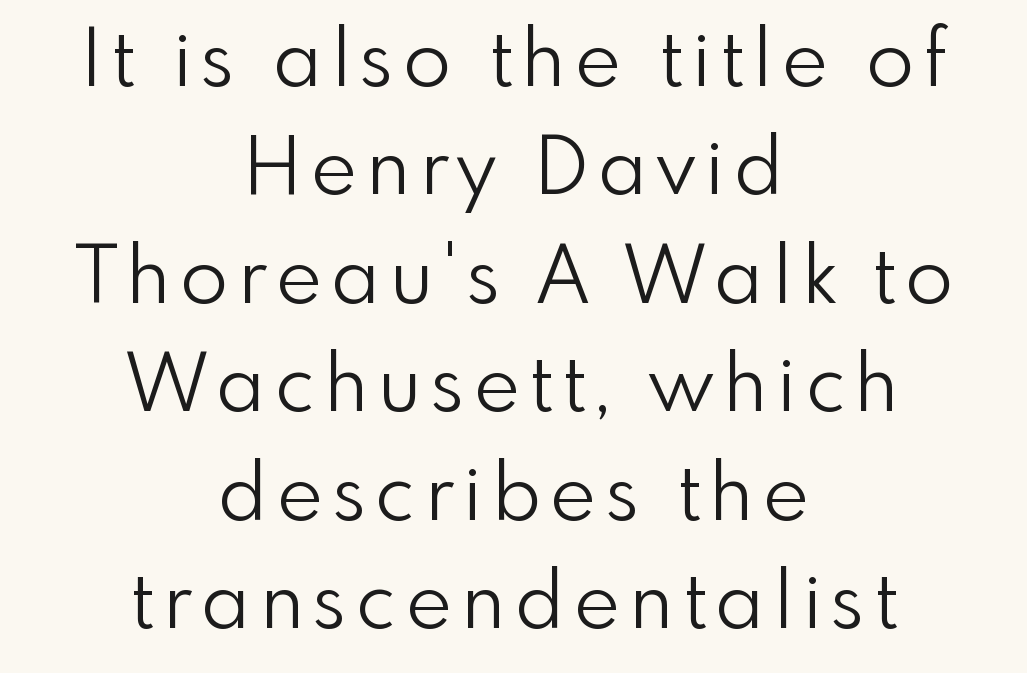
The image shows 78 px light sans-serif type, upright; set centered, normal line spacing (1.39x), not underlined; low stroke contrast and a small x-height.
